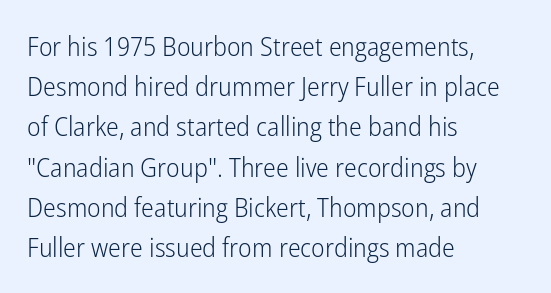
The paragraph shown leans on its left margin. Has an underline been added? It has not. The font's upright variant was chosen for this text. The cut favours lightness, reaching ordinary text weight at its darkest.
